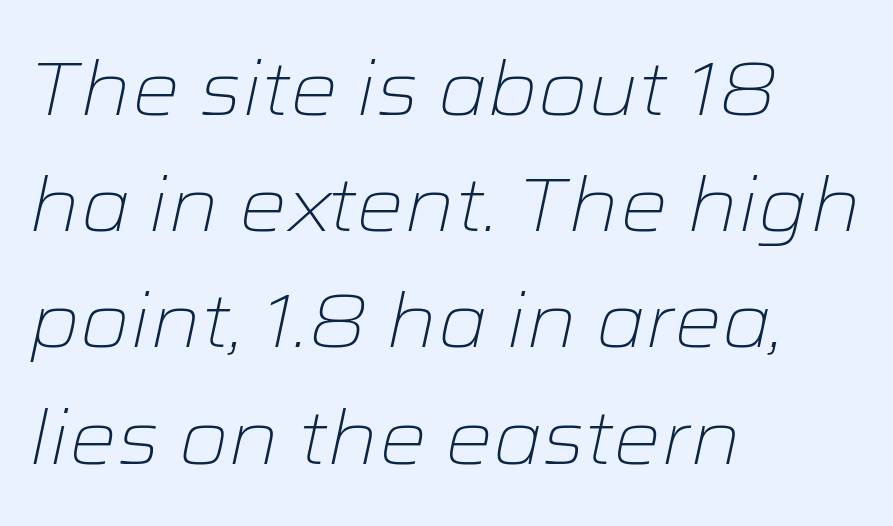
Q: Is the text bold? A: No.
Q: Is the text italic (slanted)? A: Yes, it leans right by about 12 degrees.
Q: Is the text underlined? A: No.
Q: How is the paragraph aligned? A: Left-aligned.
Q: Is the spacing between letters normal or unusually wide? A: Normal.
Q: Is the spacing between lines tight, normal or loose? A: Normal.
Q: Width (condensed, normal, or wide)? A: Wide.
Q: Stroke contrast? A: Low.
Q: x-height? A: Medium.
Q: Monospaced? A: No.
